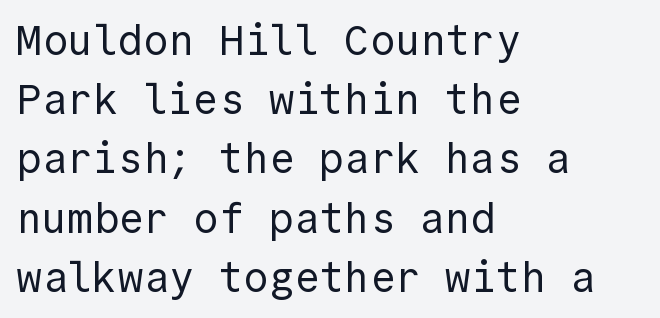
The rag falls on the right side of this text block. These lines sit exactly where default settings would place them. The face used here is monospaced, like something from a code editor. The passage shown is not bold in any degree.
